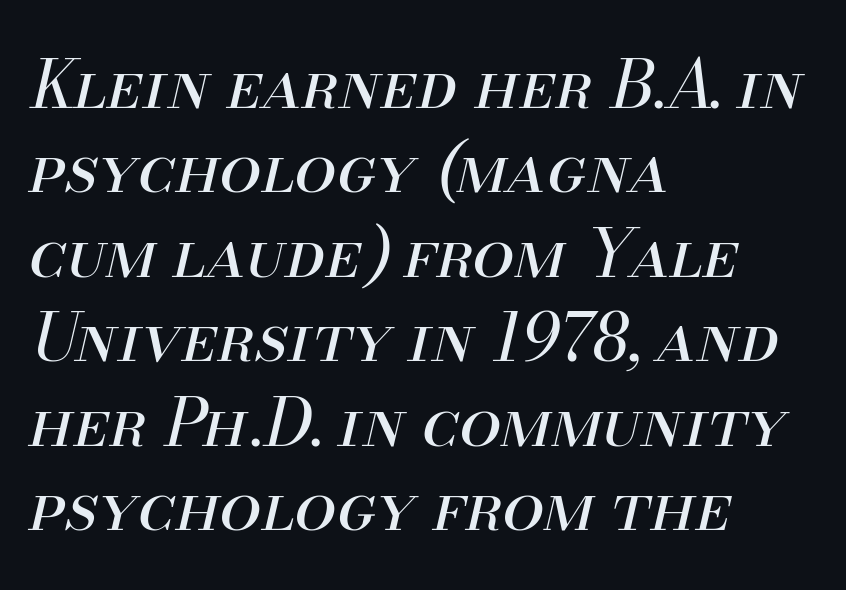
Line starts are locked; line ends wander. The letters are slanted; this is an italic face. How are the letters spaced? Ordinarily, with no added tracking. This sample has the flowing, uneven cadence of proportional lettering. What's the leading like? Ordinary, nothing unusual. The foot of each line stays bare and open.
